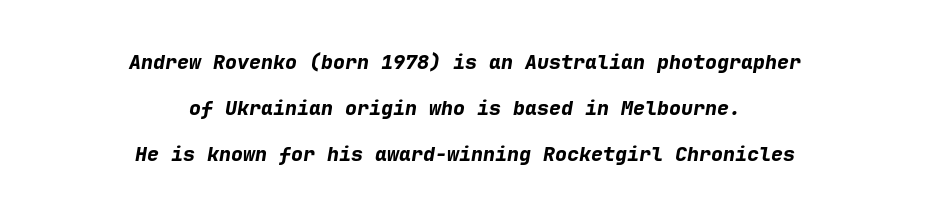
Q: Is the text bold? A: Yes.
Q: Is the text italic (slanted)? A: Yes, it leans right by about 9 degrees.
Q: Is the text underlined? A: No.
Q: How is the paragraph aligned? A: Centered.
Q: Is the spacing between letters normal or unusually wide? A: Normal.
Q: Is the spacing between lines tight, normal or loose? A: Loose.
